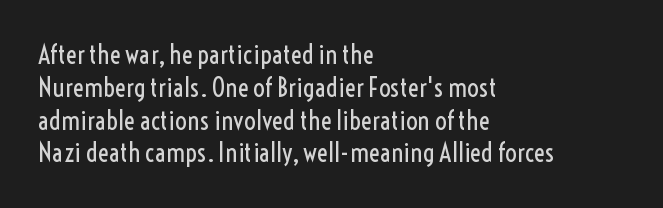
{"italic": "no", "bold": "no", "underline": "no", "align": "left", "line_spacing": "normal", "line_spacing_ratio": 1.26, "letter_spacing": "normal", "letter_spacing_em": 0.0, "glyph_px": 26}
